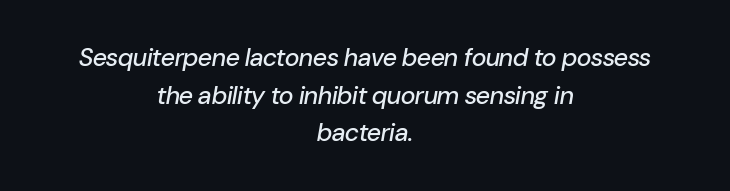
Q: Is the text italic (slanted)? A: Yes, it leans right by about 10 degrees.
Q: Is the text underlined? A: No.
Q: How is the paragraph aligned? A: Centered.
Q: Is the spacing between letters normal or unusually wide? A: Normal.
Q: Is the spacing between lines tight, normal or loose? A: Normal.
